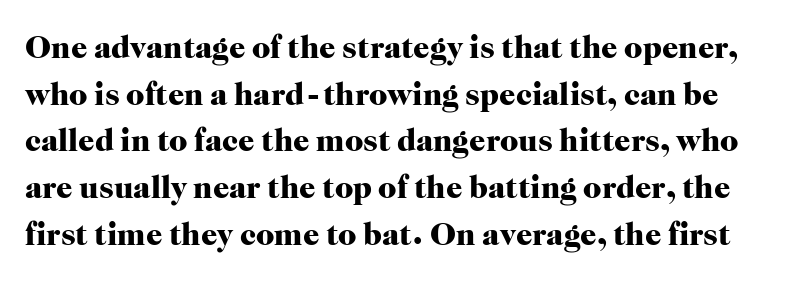
The image shows 32 px heavy serif type, upright; set normal line spacing (1.46x), normal letter spacing, not underlined; high stroke contrast and a medium x-height.
